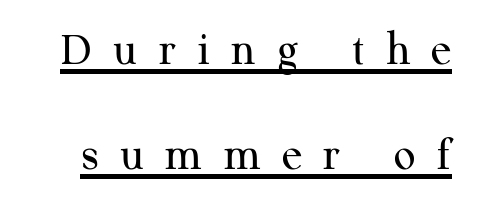
Q: Is the text bold? A: No.
Q: Is the text italic (slanted)? A: No, it is upright.
Q: Is the typeface a serif or a sans-serif typeface? A: Serif.
Q: Is the text underlined? A: Yes.
Q: Is the spacing between letters normal or unusually wide? A: Unusually wide.
Q: Is the spacing between lines tight, normal or loose? A: Loose.
Q: Width (condensed, normal, or wide)? A: Normal.
Q: Stroke contrast? A: Medium.
Q: x-height? A: Medium.
Q: Monospaced? A: No.
